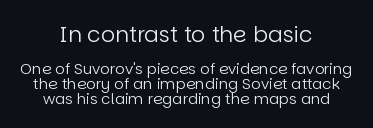
Q: Is the text bold? A: No.
Q: Is the text italic (slanted)? A: No, it is upright.
Q: Is the text underlined? A: No.
Q: How is the paragraph aligned? A: Centered.
Q: Is the spacing between letters normal or unusually wide? A: Normal.
Q: Is the spacing between lines tight, normal or loose? A: Tight.
Q: Which block of text is set in a larger size, the first (top) or the second (bottom)? A: The first (top) one.
